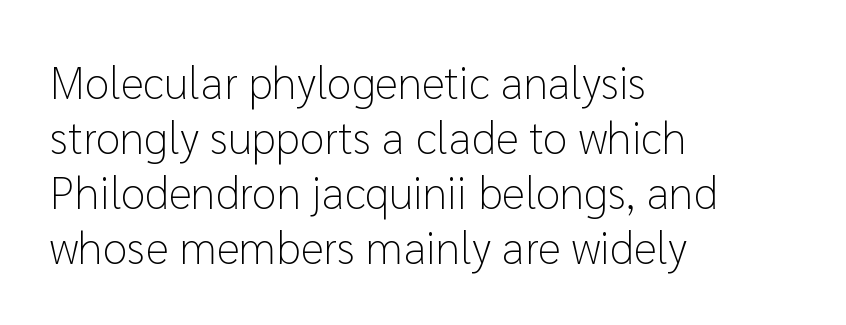
Q: Is the text bold? A: No.
Q: Is the text italic (slanted)? A: No, it is upright.
Q: Is the typeface a serif or a sans-serif typeface? A: Sans-serif.
Q: Is the text underlined? A: No.
Q: How is the paragraph aligned? A: Left-aligned.
Q: Is the spacing between letters normal or unusually wide? A: Normal.
Q: Width (condensed, normal, or wide)? A: Normal.
Q: Stroke contrast? A: Low.
Q: x-height? A: Medium.
Q: Monospaced? A: No.
